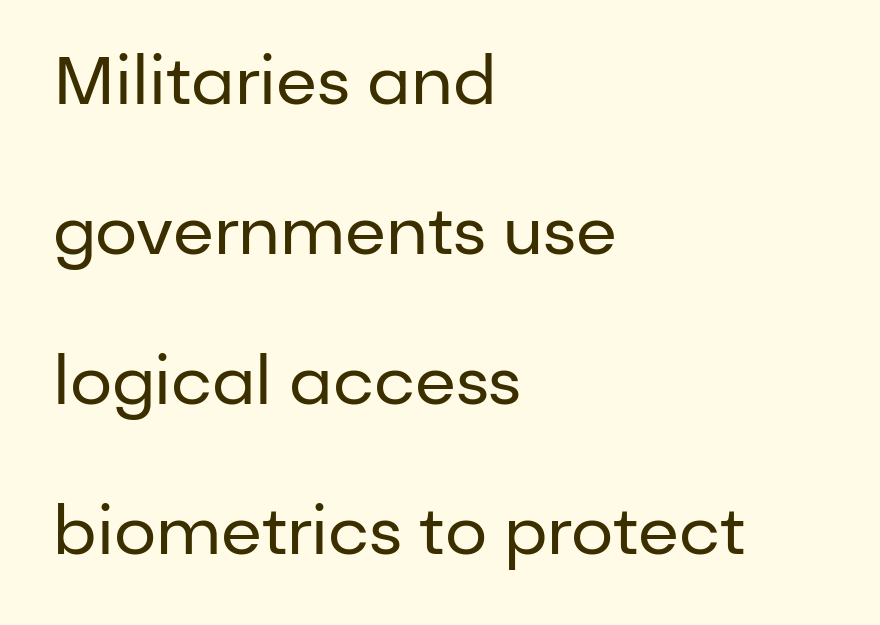
{"serif": "no", "italic": "no", "bold": "no", "weight": "regular", "width": "normal", "stroke_contrast": "low", "x_height": "medium", "monospaced": "no", "underline": "no", "align": "left", "line_spacing": "loose", "line_spacing_ratio": 2.24, "letter_spacing": "normal", "letter_spacing_em": 0.0, "glyph_px": 67}
